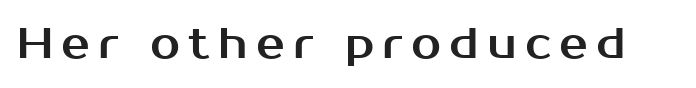
The strip under each line holds only bare page. Spacing verdict: proportional, widths tailored to each character. Grotesque or geometric, the face here clearly has no serifs. Every stem runs plumb, perpendicular to the baseline.
